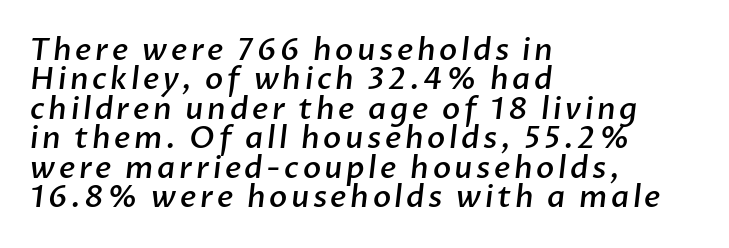
You could not count columns in this text — the font is proportionally spaced. Typesetter's note: demi weight, one step under bold. The string is rendered with underlining switched off. Are there feet on the stems? There aren't — it's a sans. In CSS terms this would be text-align: left. Compared with typical paragraphs, the rows here are closer together.
